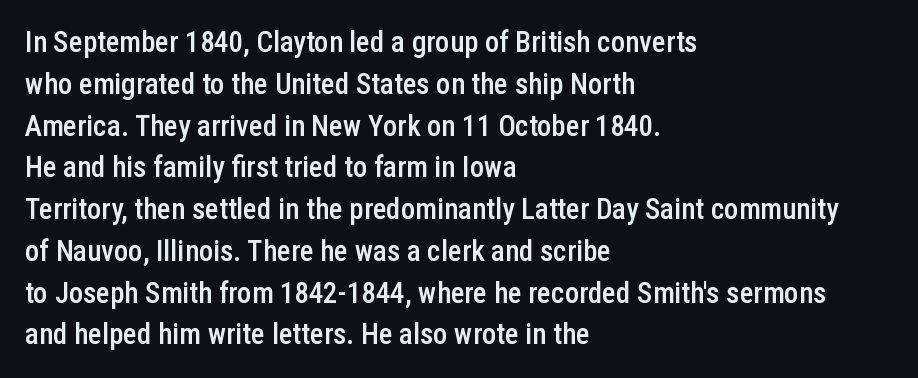
Q: Is the text bold? A: Semi-bold.
Q: Is the text italic (slanted)? A: No, it is upright.
Q: Is the typeface a serif or a sans-serif typeface? A: Sans-serif.
Q: Is the text underlined? A: No.
Q: How is the paragraph aligned? A: Left-aligned.
Q: Is the spacing between letters normal or unusually wide? A: Normal.
Q: Is the spacing between lines tight, normal or loose? A: Normal.
Q: Width (condensed, normal, or wide)? A: Condensed.
Q: Stroke contrast? A: Low.
Q: x-height? A: Medium.
Q: Monospaced? A: No.
